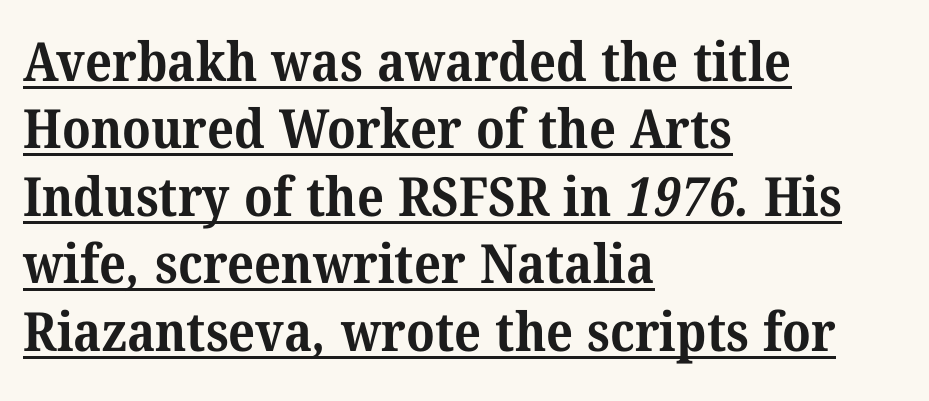
Q: Is the text bold? A: Yes.
Q: Is the typeface a serif or a sans-serif typeface? A: Serif.
Q: Is the text underlined? A: Yes.
Q: How is the paragraph aligned? A: Left-aligned.
Q: Is the spacing between letters normal or unusually wide? A: Normal.
Q: Is the spacing between lines tight, normal or loose? A: Normal.
Q: Width (condensed, normal, or wide)? A: Normal.
Q: Stroke contrast? A: Medium.
Q: x-height? A: Medium.
Q: Monospaced? A: No.
